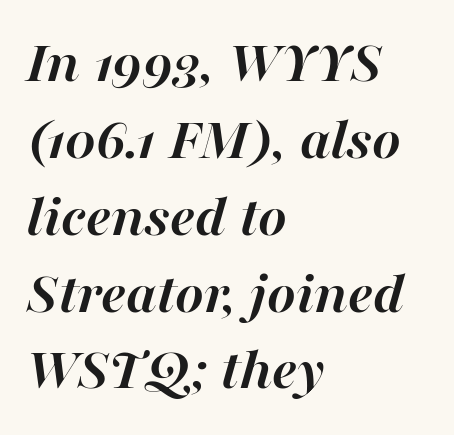
The letterforms sit shoulder to shoulder at normal distance. Note the varied advance widths — an 'i' is clearly narrower than an 'm'. In terms of leading, this rendering sits right in the middle. The rendering anchors every line to the left-hand side. Notice how the stems are inclined rather than vertical — that's the hallmark of italics.
